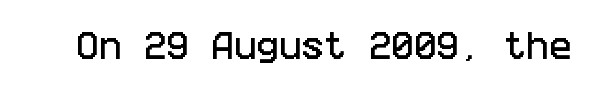
Is this a sans? Yes — the strokes have no serifs. A roman cut, with each character standing at attention. Default kerning and tracking; the words read as compact shapes. Letters rest on an invisible, unmarked baseline.
